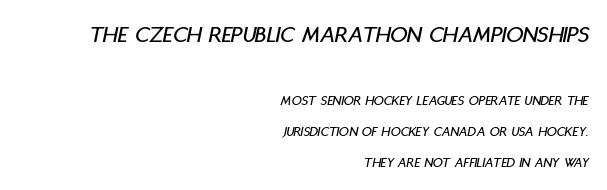
{"italic": "yes", "lean": "right", "slant_degrees": 11, "underline": "no", "align": "right", "line_spacing": "loose", "line_spacing_ratio": 2.21, "letter_spacing": "normal", "letter_spacing_em": 0.0, "larger_block": "first", "size_ratio": 1.71, "glyph_px": 24}
